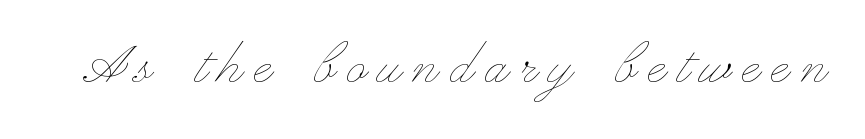
{"bold": "no", "weight": "thin", "width": "wide", "stroke_contrast": "low", "x_height": "small", "monospaced": "no", "underline": "no", "glyph_px": 66}
